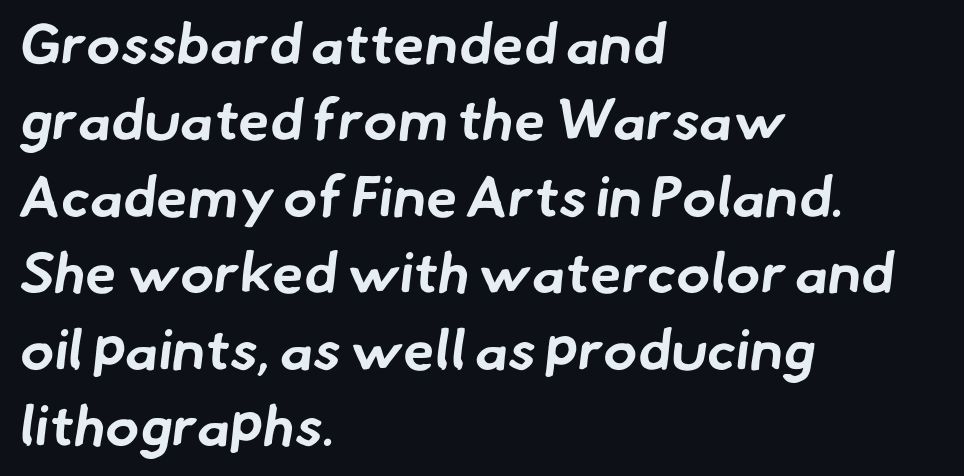
Q: Is the text bold? A: Yes.
Q: Is the typeface a serif or a sans-serif typeface? A: Sans-serif.
Q: Is the text underlined? A: No.
Q: How is the paragraph aligned? A: Left-aligned.
Q: Is the spacing between letters normal or unusually wide? A: Normal.
Q: Is the spacing between lines tight, normal or loose? A: Normal.
Q: Width (condensed, normal, or wide)? A: Normal.
Q: Stroke contrast? A: Low.
Q: x-height? A: Small.
Q: Monospaced? A: No.
